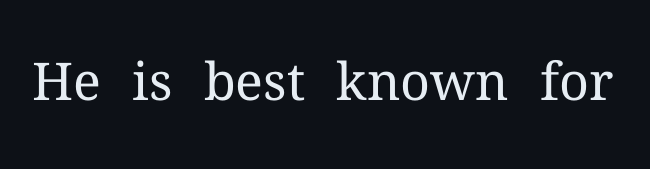
{"serif": "yes", "italic": "no", "bold": "no", "weight": "regular", "width": "normal", "stroke_contrast": "medium", "x_height": "medium", "monospaced": "no", "underline": "no", "letter_spacing": "normal", "letter_spacing_em": 0.0, "glyph_px": 52}
